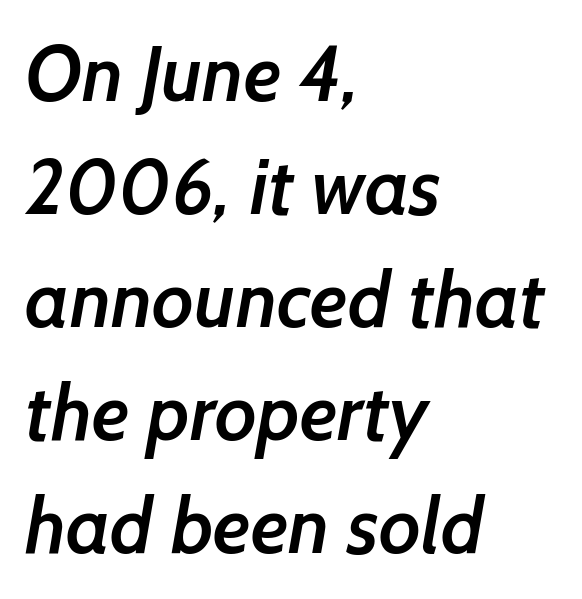
The image shows 78 px semibold sans-serif type; set left-aligned, normal line spacing (1.45x), normal letter spacing, not underlined; low stroke contrast and a medium x-height.
